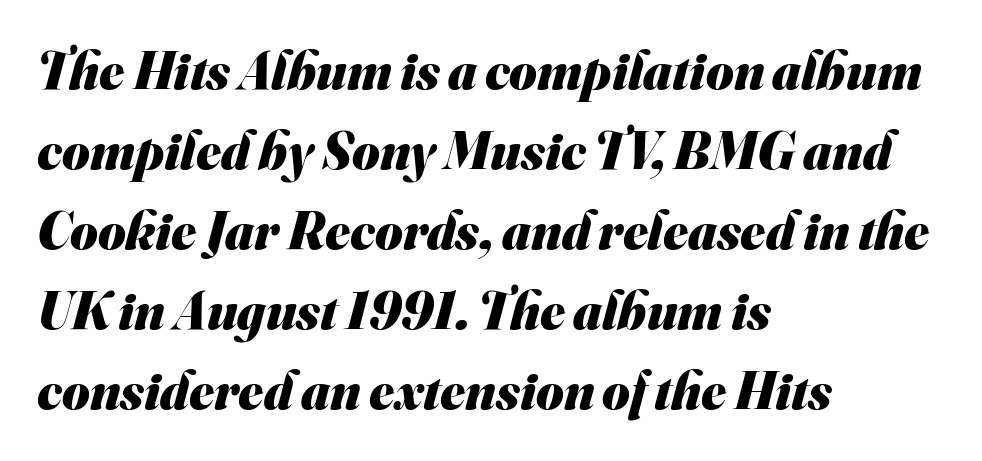
Q: Is the text bold? A: Yes.
Q: Is the typeface a serif or a sans-serif typeface? A: Sans-serif.
Q: Is the text underlined? A: No.
Q: How is the paragraph aligned? A: Left-aligned.
Q: Is the spacing between letters normal or unusually wide? A: Normal.
Q: Is the spacing between lines tight, normal or loose? A: Normal.
Q: Width (condensed, normal, or wide)? A: Normal.
Q: Stroke contrast? A: Medium.
Q: x-height? A: Small.
Q: Monospaced? A: No.
